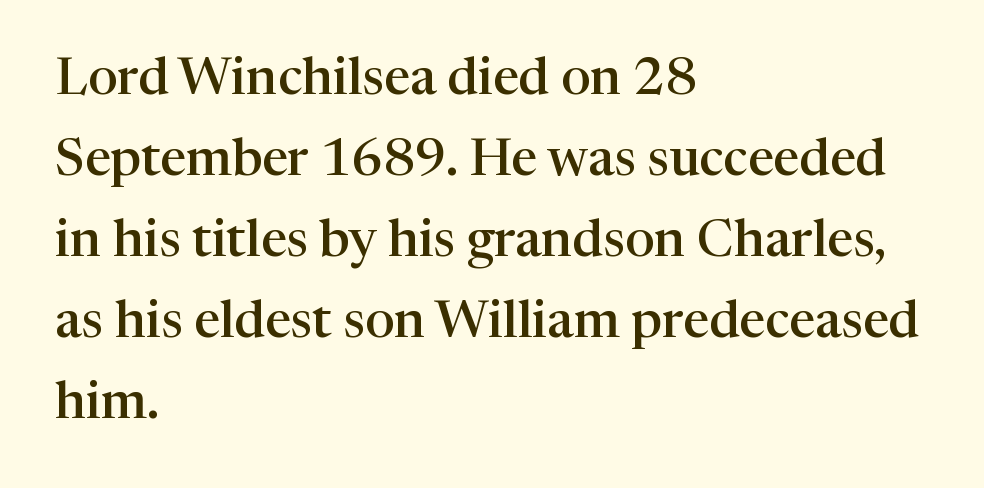
The image shows 52 px semibold serif type, upright; set left-aligned, normal line spacing (1.56x), normal letter spacing, not underlined; high stroke contrast and a medium x-height.
